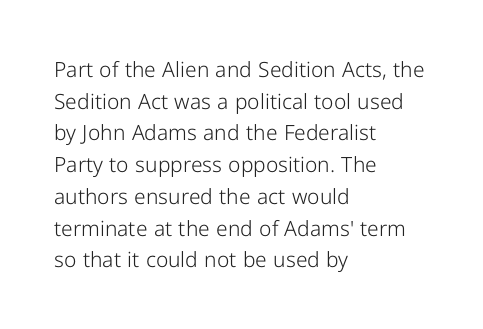
Style check: upright. Leftover space on each line is placed entirely after the last word. The rows are spaced the way most documents space them. The font is comparable to plain body text, perhaps lighter. Honestly, there is no underline to notice here at all. Nobody touched the tracking dial on this one.
